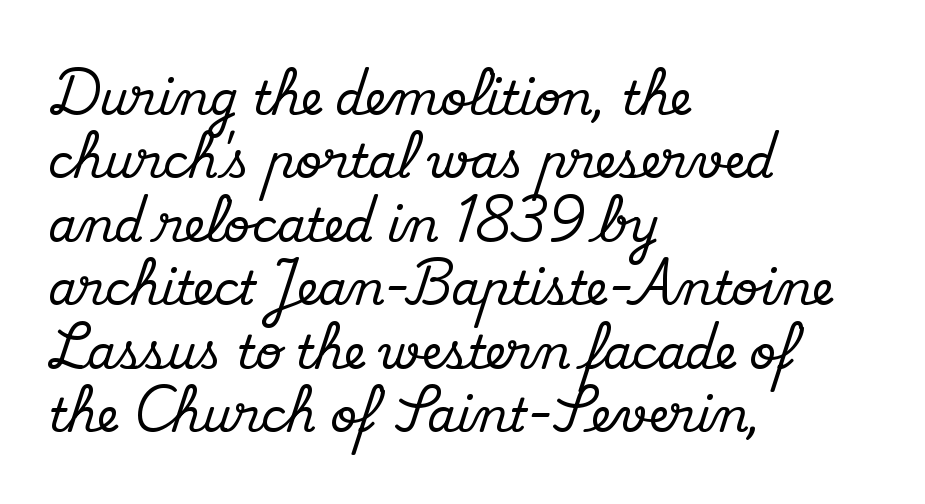
The image shows 46 px serif type; set left-aligned, normal line spacing (1.38x), normal letter spacing, not underlined; medium stroke contrast and a small x-height.
